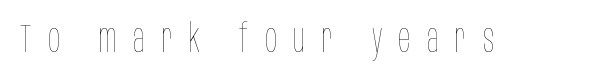
Q: Is the text bold? A: No.
Q: Is the text italic (slanted)? A: No, it is upright.
Q: Is the text underlined? A: No.
Q: Is the spacing between letters normal or unusually wide? A: Unusually wide.
Q: Width (condensed, normal, or wide)? A: Condensed.
Q: Stroke contrast? A: Low.
Q: x-height? A: Large.
Q: Monospaced? A: No.
